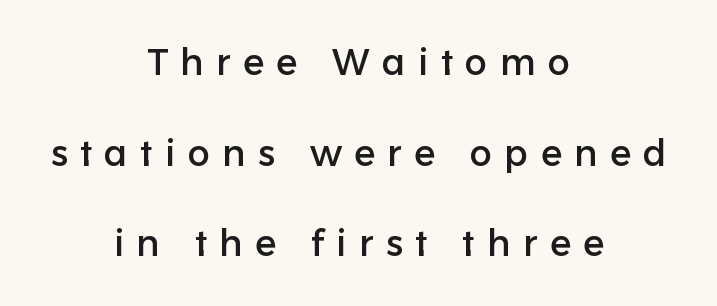
Q: Is the text italic (slanted)? A: No, it is upright.
Q: Is the typeface a serif or a sans-serif typeface? A: Sans-serif.
Q: Is the text underlined? A: No.
Q: How is the paragraph aligned? A: Centered.
Q: Is the spacing between letters normal or unusually wide? A: Unusually wide.
Q: Is the spacing between lines tight, normal or loose? A: Loose.
Q: Width (condensed, normal, or wide)? A: Normal.
Q: Stroke contrast? A: Low.
Q: x-height? A: Medium.
Q: Monospaced? A: No.
